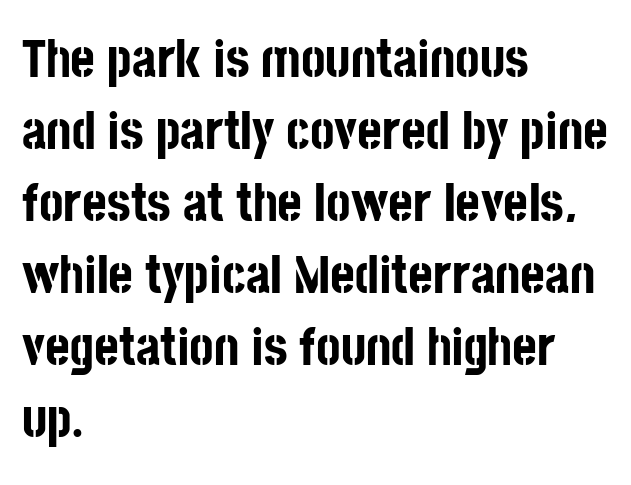
This is roman type, the default non-slanted kind. Baseline-to-baseline distance is the conventional proportion of letter height. Chunky letters — that's bold for sure. Plain, unruled lines of type.
